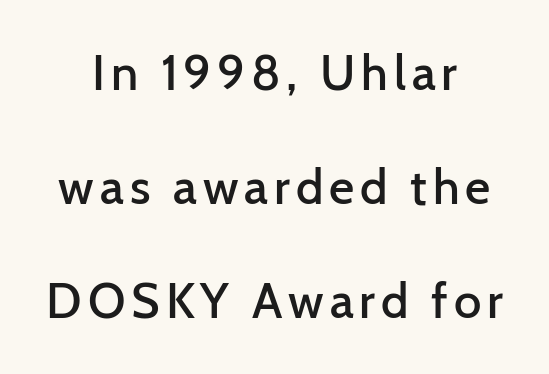
The rendering positions every line midway between the sides. Posture: upright roman. Check where the strokes stop: nothing finishes them off — pure sans. The characters look somewhat weighty, a semibold short of true bold. The passage shown is not underscored anywhere.
